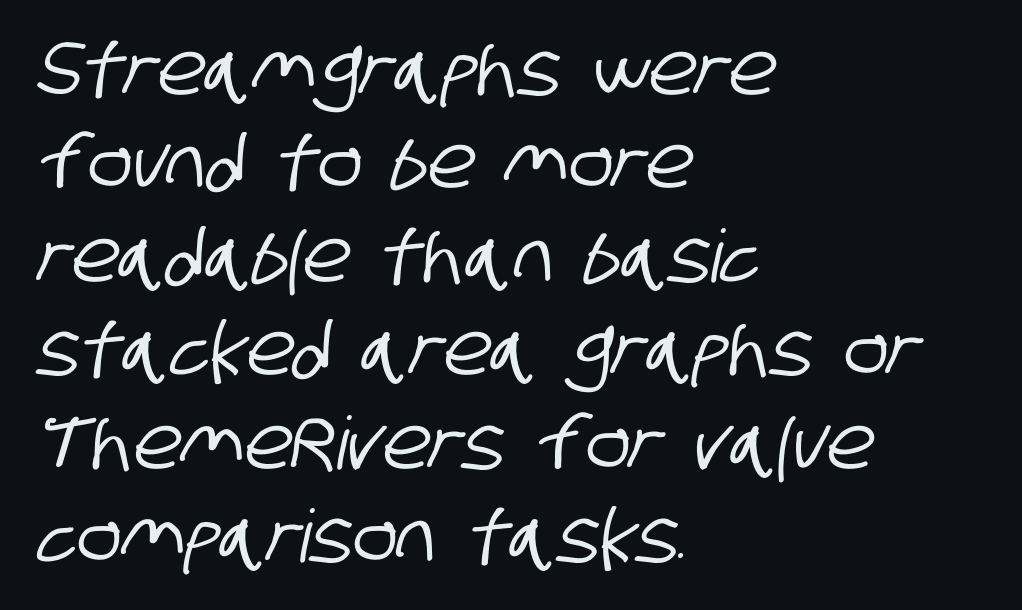
The image shows 73 px condensed sans-serif type; set left-aligned, normal line spacing (1.28x), normal letter spacing, not underlined; low stroke contrast and a large x-height.
